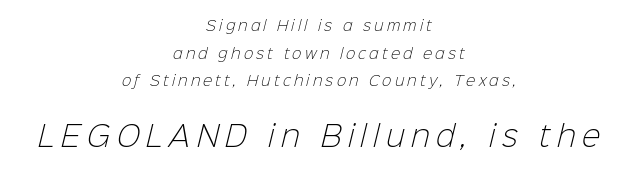
{"serif": "no", "bold": "no", "weight": "light", "width": "normal", "stroke_contrast": "low", "x_height": "medium", "monospaced": "no", "underline": "no", "align": "center", "line_spacing": "loose", "line_spacing_ratio": 1.97, "letter_spacing": "wide", "letter_spacing_em": 0.23, "larger_block": "second", "size_ratio": 2.0, "glyph_px": 28}
